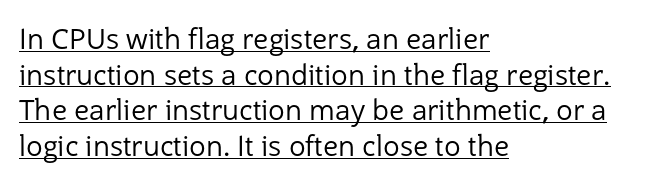
Q: Is the text bold? A: No.
Q: Is the text italic (slanted)? A: No, it is upright.
Q: Is the typeface a serif or a sans-serif typeface? A: Sans-serif.
Q: Is the text underlined? A: Yes.
Q: How is the paragraph aligned? A: Left-aligned.
Q: Is the spacing between letters normal or unusually wide? A: Normal.
Q: Is the spacing between lines tight, normal or loose? A: Normal.
Q: Width (condensed, normal, or wide)? A: Normal.
Q: Stroke contrast? A: Low.
Q: x-height? A: Medium.
Q: Monospaced? A: No.
